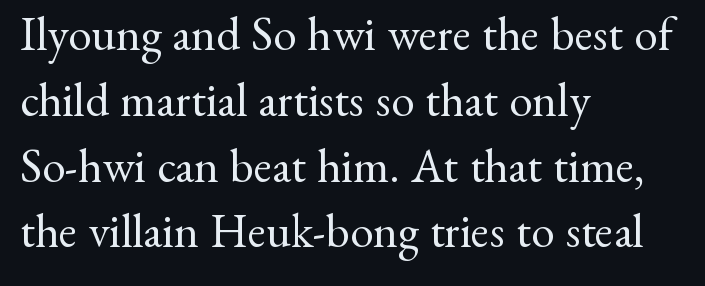
The image shows 47 px regular-weight serif type, upright; set left-aligned, normal line spacing (1.4x), normal letter spacing, not underlined; medium stroke contrast and a small x-height.
